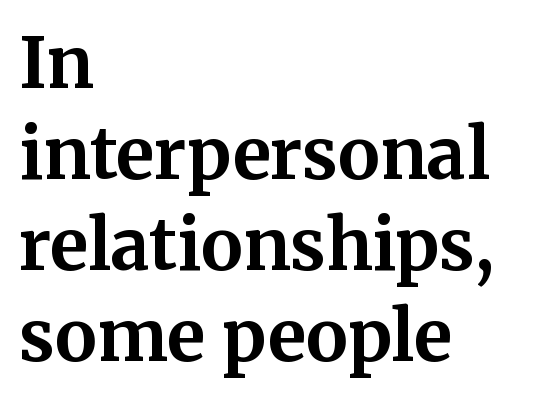
Each letter keeps its own natural width here, so spacing adapts to shape. There is no visible air inserted between adjacent glyphs. Stroke thickness is high; the sample reads as a true bold. Leading: standard. Notice how the passage keeps a crisp vertical edge on the left only. This is roman type, the default non-slanted kind.
